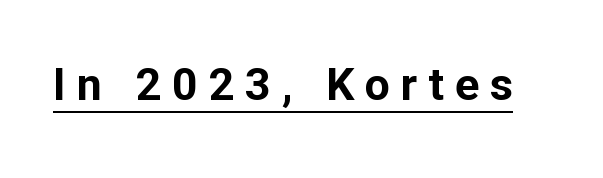
{"serif": "no", "italic": "no", "bold": "yes", "weight": "bold", "width": "normal", "stroke_contrast": "low", "x_height": "medium", "monospaced": "no", "underline": "yes", "letter_spacing": "wide", "letter_spacing_em": 0.24, "glyph_px": 45}
